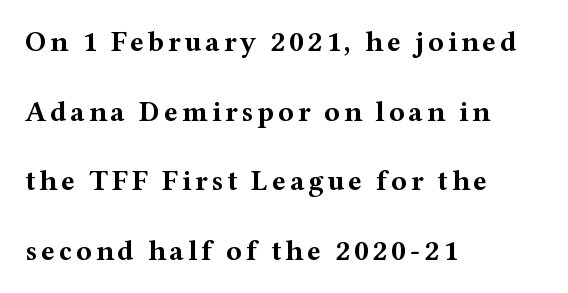
The leading is generous, giving the passage an open texture. The rendering uses natural spacing where letterforms have individual widths. Weight: bold. The baseline area is clear. Font category for this specimen: serif.
